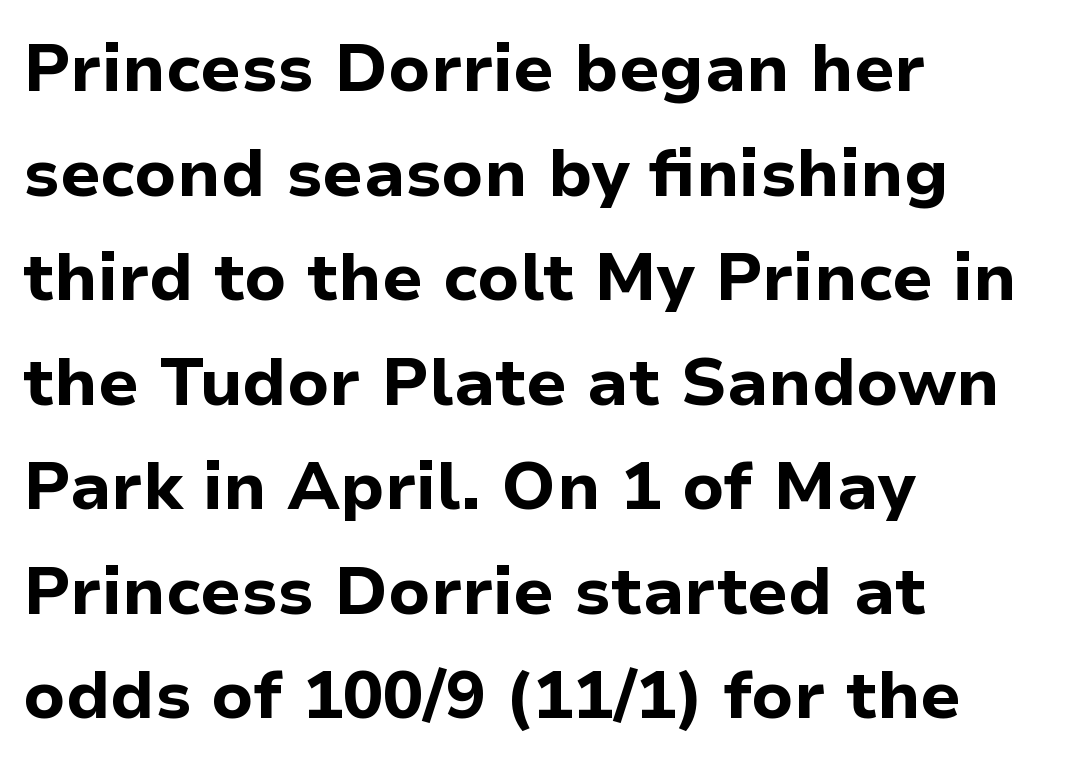
Successive baselines arrive at the customary interval. Words appear dense and cohesive because spacing is normal. Casual observation: everything's shoved over to the left. The baseline area is clear. A typesetter would call this proportional, since set widths differ per character. When letters stand straight like this, we call the style roman or upright.
